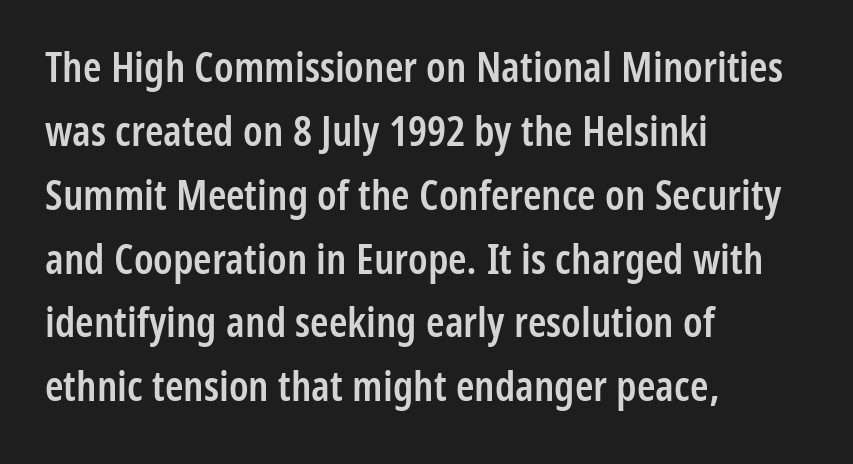
The image shows 42 px semibold, condensed sans-serif type, upright; set left-aligned, normal line spacing (1.52x), normal letter spacing, not underlined; low stroke contrast and a medium x-height.
